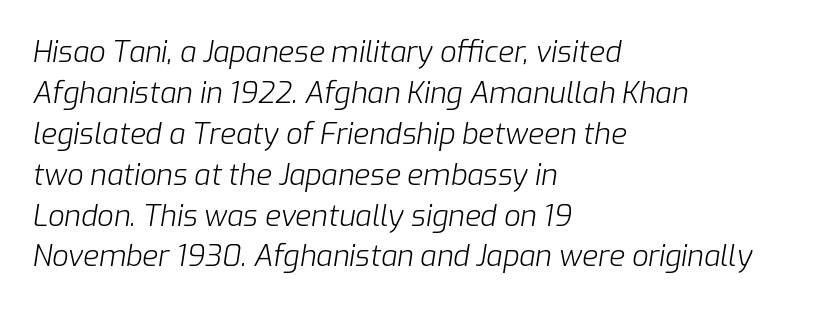
This is oblique type, the kind used for emphasis or titles. There is no visible air inserted between adjacent glyphs. These lines are set flush left with a ragged right edge. Anything drawn beneath the words? Only blank space. The rendering uses natural spacing where letterforms have individual widths.
